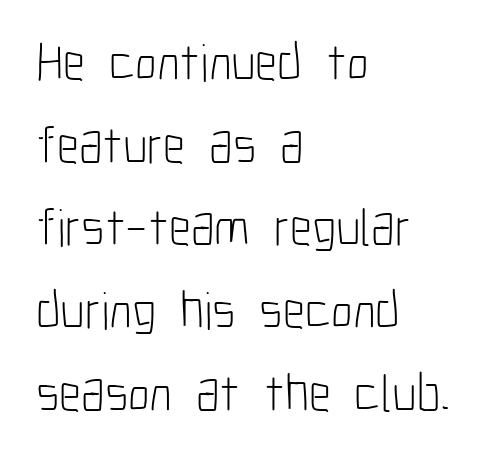
{"serif": "no", "italic": "no", "bold": "no", "weight": "light", "width": "condensed", "stroke_contrast": "low", "x_height": "medium", "monospaced": "no", "underline": "no", "align": "left", "line_spacing": "normal", "line_spacing_ratio": 1.56, "letter_spacing": "normal", "letter_spacing_em": 0.0, "glyph_px": 53}
